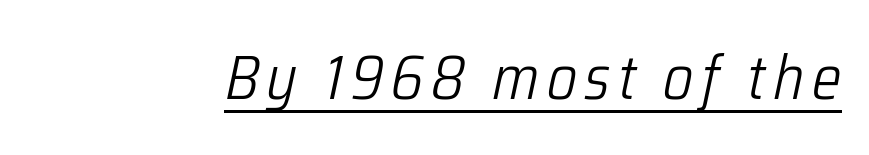
Q: Is the text bold? A: No.
Q: Is the text italic (slanted)? A: Yes, it leans right by about 12 degrees.
Q: Is the text underlined? A: Yes.
Q: Width (condensed, normal, or wide)? A: Condensed.
Q: Stroke contrast? A: Low.
Q: x-height? A: Medium.
Q: Monospaced? A: No.
